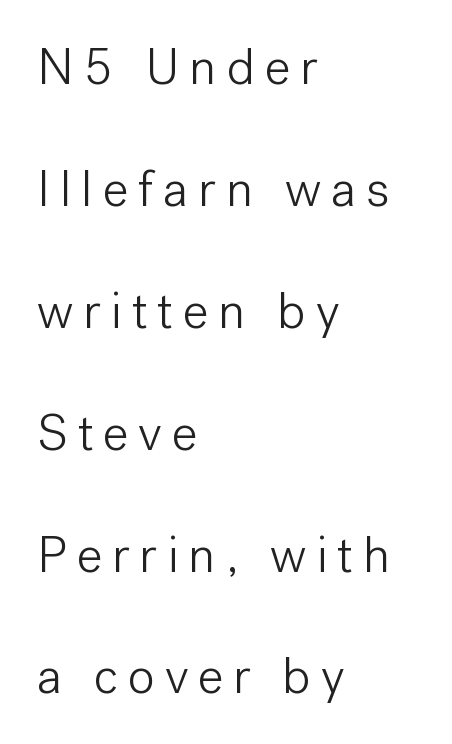
The image shows 51 px light sans-serif type, upright; set left-aligned, loose line spacing (2.39x), not underlined; low stroke contrast and a medium x-height.
